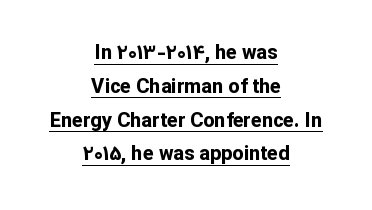
The image shows 20 px bold type, upright; set centered, normal line spacing (1.69x), normal letter spacing, underlined.
